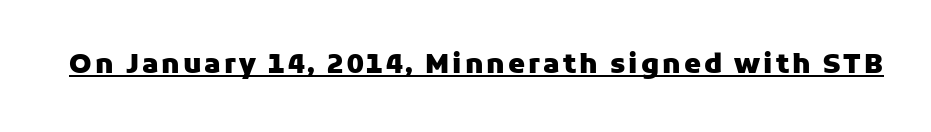
This is heavy type, rendered in bold. Tall strokes in this sample are plumb rather than angled. The lettering is marked with a stroke running underneath it.
